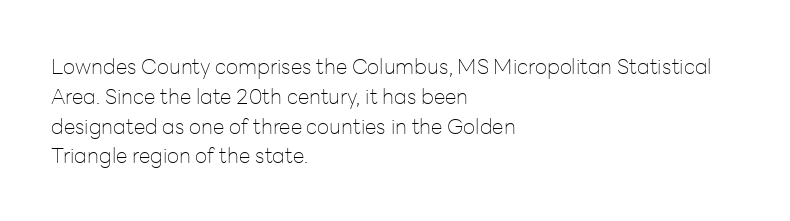
The image shows 21 px text type, upright; set left-aligned, normal line spacing (1.42x), normal letter spacing, not underlined.
